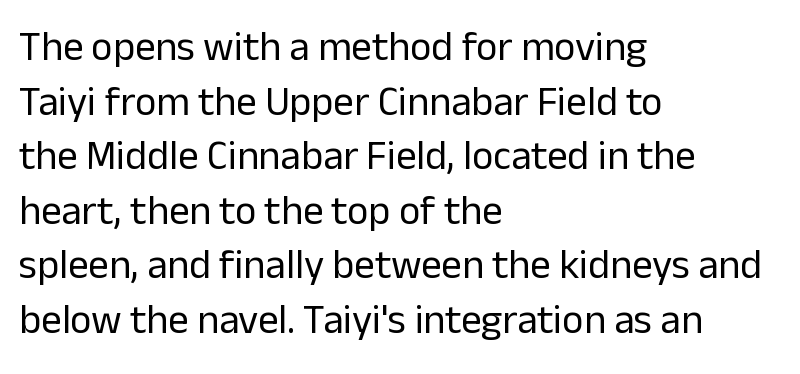
Q: Is the text bold? A: No.
Q: Is the text italic (slanted)? A: No, it is upright.
Q: Is the typeface a serif or a sans-serif typeface? A: Sans-serif.
Q: Is the text underlined? A: No.
Q: How is the paragraph aligned? A: Left-aligned.
Q: Is the spacing between letters normal or unusually wide? A: Normal.
Q: Is the spacing between lines tight, normal or loose? A: Normal.
Q: Width (condensed, normal, or wide)? A: Normal.
Q: Stroke contrast? A: Low.
Q: x-height? A: Medium.
Q: Monospaced? A: No.
